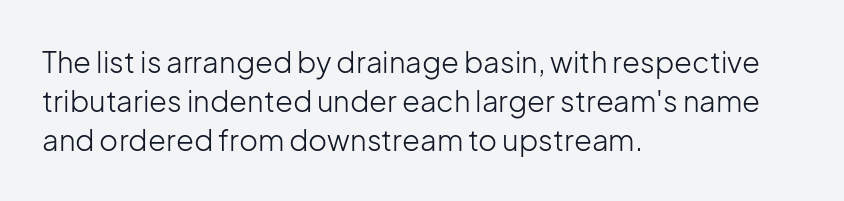
Q: Is the text bold? A: No.
Q: Is the text italic (slanted)? A: No, it is upright.
Q: Is the typeface a serif or a sans-serif typeface? A: Sans-serif.
Q: Is the text underlined? A: No.
Q: How is the paragraph aligned? A: Left-aligned.
Q: Is the spacing between letters normal or unusually wide? A: Normal.
Q: Is the spacing between lines tight, normal or loose? A: Normal.
Q: Width (condensed, normal, or wide)? A: Normal.
Q: Stroke contrast? A: Low.
Q: x-height? A: Medium.
Q: Monospaced? A: No.
